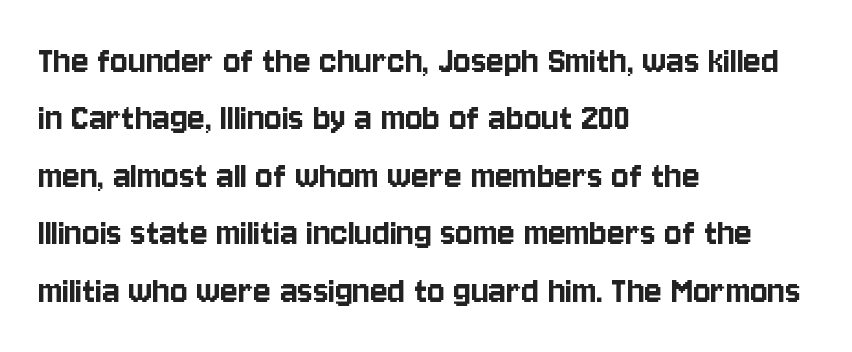
{"serif": "no", "italic": "no", "width": "condensed", "stroke_contrast": "low", "x_height": "large", "monospaced": "no", "underline": "no", "align": "left", "line_spacing": "normal", "line_spacing_ratio": 1.4, "letter_spacing": "normal", "letter_spacing_em": 0.0, "glyph_px": 41}
